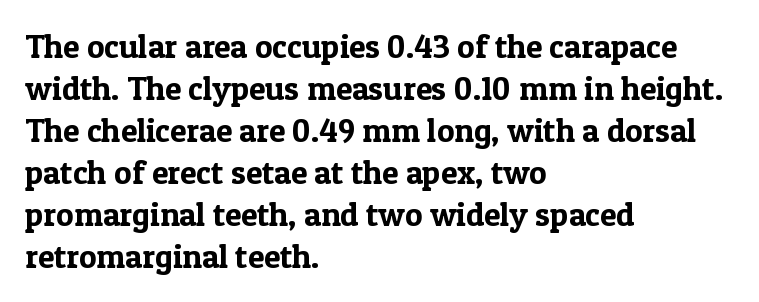
{"serif": "yes", "italic": "no", "width": "normal", "x_height": "medium", "monospaced": "no", "underline": "no", "align": "left", "line_spacing": "normal", "line_spacing_ratio": 1.27, "letter_spacing": "normal", "letter_spacing_em": 0.0, "glyph_px": 33}
